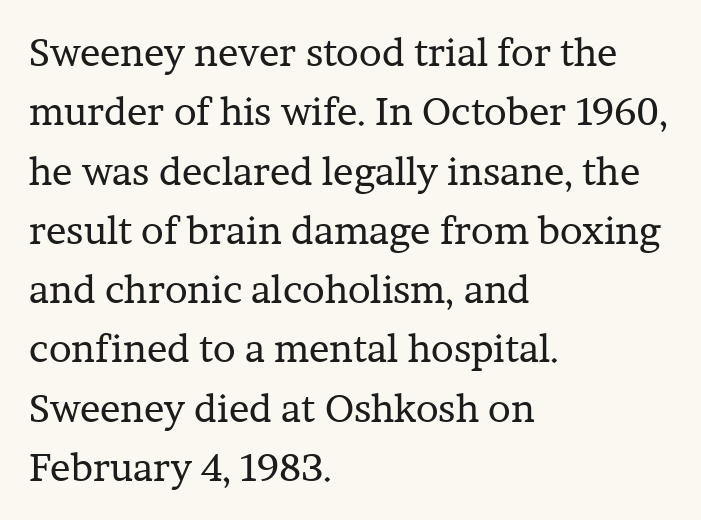
The image shows 38 px regular-weight serif type, upright; set left-aligned, normal line spacing (1.56x), normal letter spacing, not underlined; low stroke contrast and a medium x-height.
